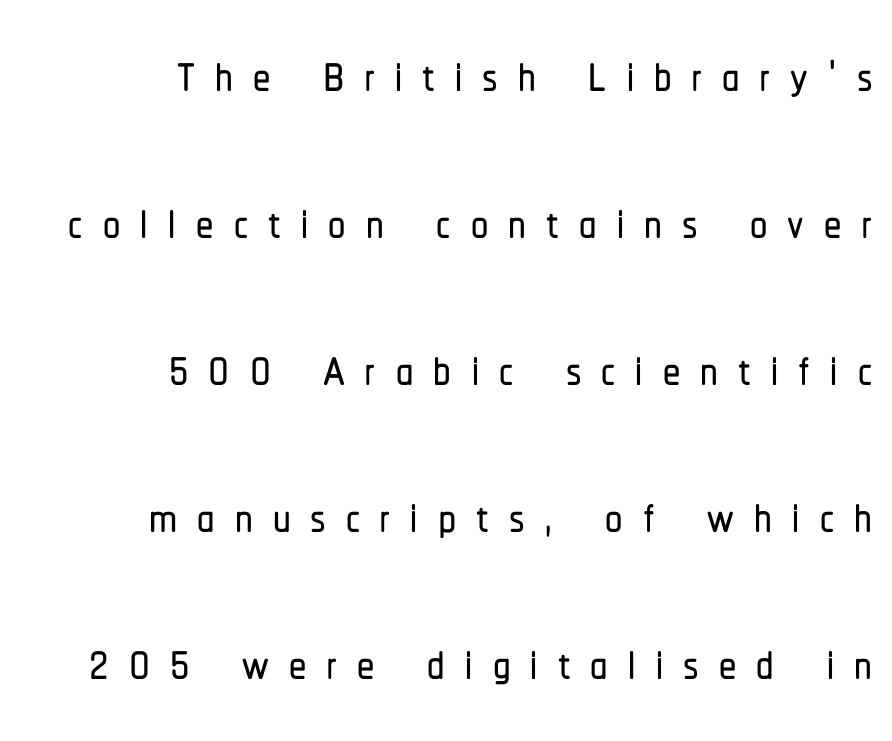
Q: Is the text italic (slanted)? A: No, it is upright.
Q: Is the typeface a serif or a sans-serif typeface? A: Sans-serif.
Q: Is the text underlined? A: No.
Q: How is the paragraph aligned? A: Right-aligned.
Q: Is the spacing between letters normal or unusually wide? A: Unusually wide.
Q: Is the spacing between lines tight, normal or loose? A: Loose.
Q: Width (condensed, normal, or wide)? A: Condensed.
Q: Stroke contrast? A: Low.
Q: x-height? A: Medium.
Q: Monospaced? A: No.
